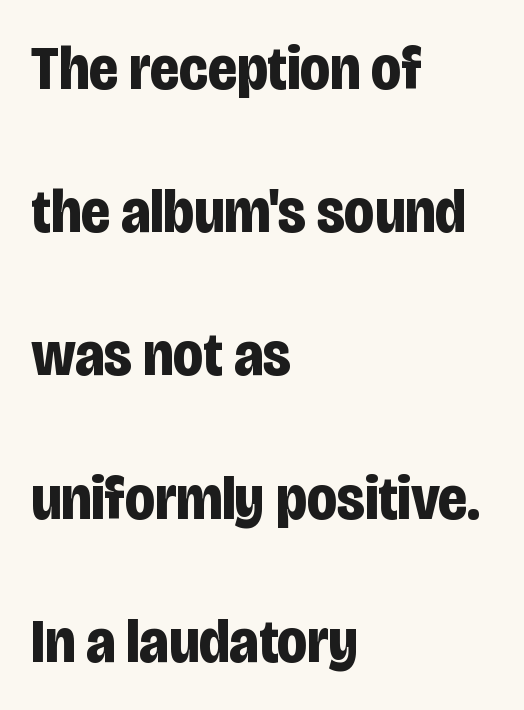
Vertically, the passage feels expansive, rows floating well apart. Standard letterfit; no display-style spreading of the glyphs. Beneath every word, the page is bare. Designer's note — italics off, roman on. The characters display no serif detailing; their extremities are plain. All the whitespace from short lines collects on the right.
